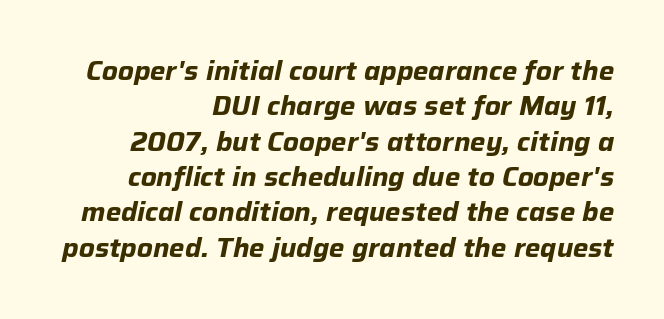
Check the space under the baseline: it is left empty. The typesetter chose a ragged-left arrangement here. Compared with ordinary roman type, these characters are visibly tilted. Line spacing here is normal. Typographic density is high because the face is bold. Letter spacing: default.
